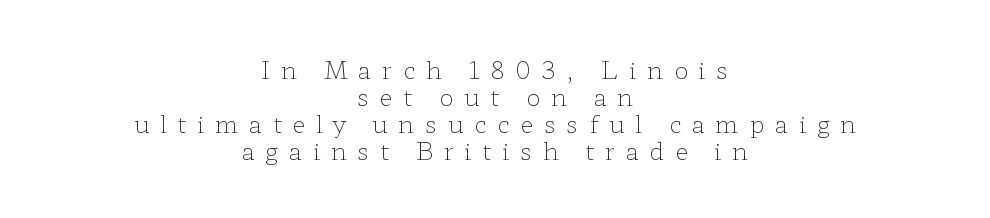
{"italic": "no", "bold": "no", "underline": "no", "align": "center", "line_spacing": "tight", "line_spacing_ratio": 1.12, "letter_spacing": "wide", "letter_spacing_em": 0.44, "glyph_px": 24}
